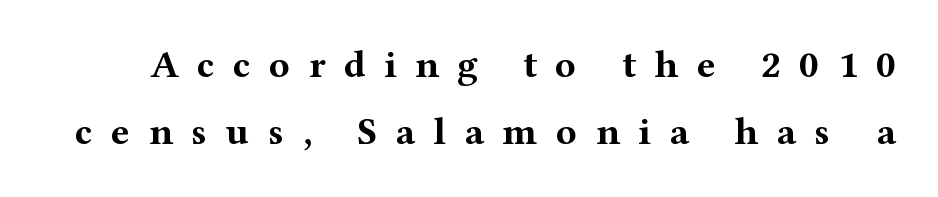
The image shows 39 px bold, wide serif type, upright; set line spacing 1.73x, unusually wide letter spacing (+0.47 em), not underlined; medium stroke contrast and a medium x-height.
